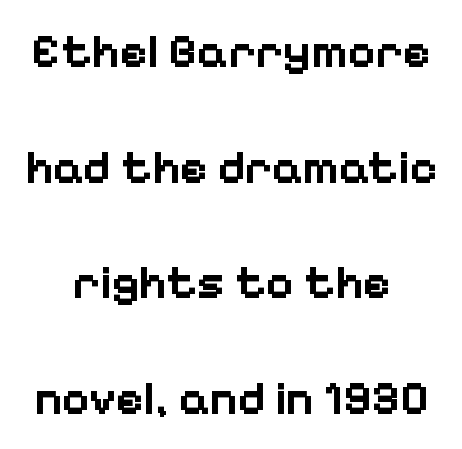
The image shows 47 px bold sans-serif type, upright; set centered, loose line spacing (2.46x), normal letter spacing, not underlined; low stroke contrast and a medium x-height.
